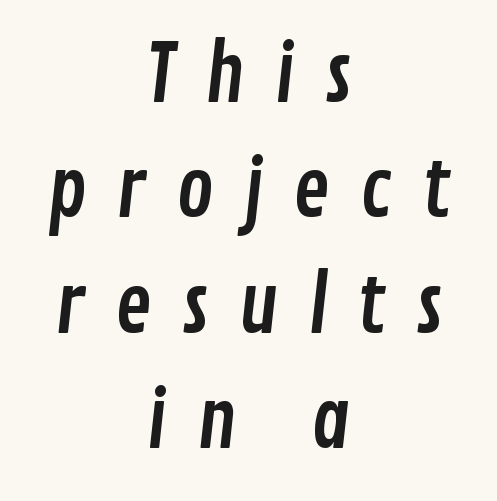
The passage shown is typeset with a sans-serif family. Every row of glyphs is offset so its center matches the block's center. Evenly set lines give the paragraph a standard silhouette. Is this a fixed-width face? No — the glyphs have proportional, varying widths. The zone under the glyphs is completely vacant.
